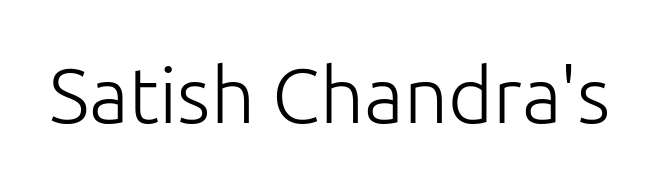
The font family rendered here belongs to the sans-serif group. Every stem runs plumb, perpendicular to the baseline. The letters advance in unequal steps, a hallmark of proportional type. The typeface has the unassuming heft of standard copy or less. Tracking value appears to be zero — textbook default spacing. The zone under the glyphs is completely vacant.
